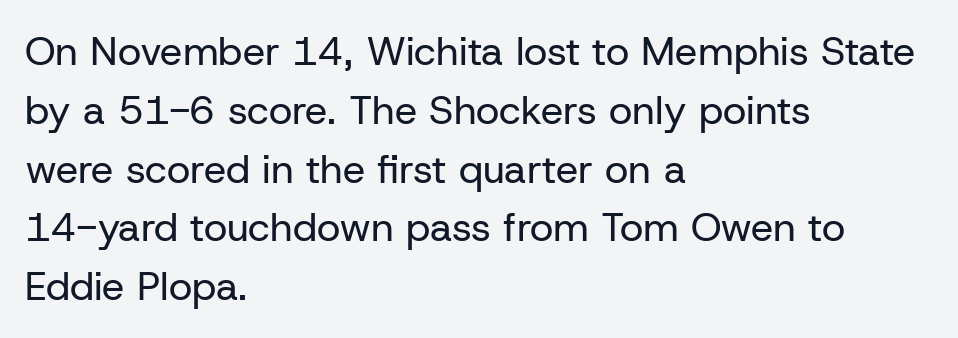
The designer left line spacing at the default. Beneath every word, the page is bare. Stems here are at most as thick as an everyday book face. Spacing verdict: proportional, widths tailored to each character.
